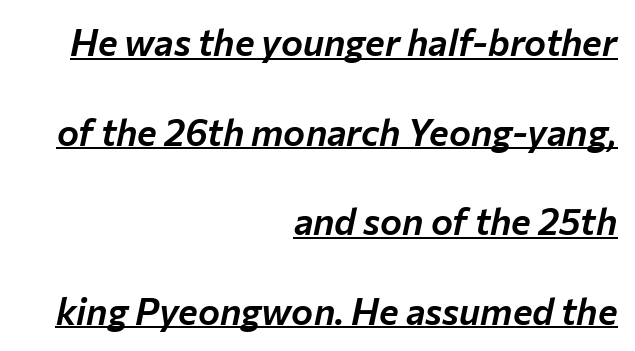
The image shows 37 px text type, italic (leaning right); set right-aligned, loose line spacing (2.42x), normal letter spacing, underlined; low stroke contrast and a medium x-height.
